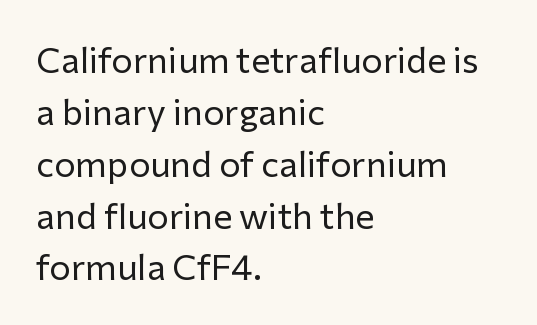
Q: Is the text bold? A: No.
Q: Is the text italic (slanted)? A: No, it is upright.
Q: Is the typeface a serif or a sans-serif typeface? A: Sans-serif.
Q: Is the text underlined? A: No.
Q: How is the paragraph aligned? A: Left-aligned.
Q: Is the spacing between letters normal or unusually wide? A: Normal.
Q: Is the spacing between lines tight, normal or loose? A: Normal.
Q: Width (condensed, normal, or wide)? A: Normal.
Q: Stroke contrast? A: Low.
Q: x-height? A: Medium.
Q: Monospaced? A: No.
